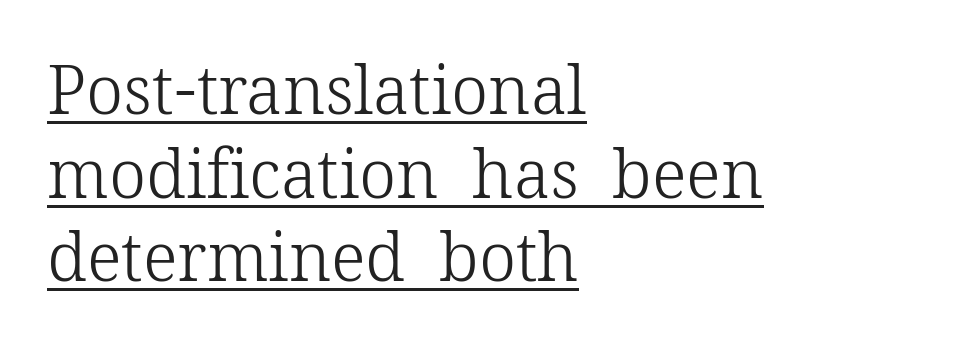
The passage shown has conventional tracking throughout. These lines are rendered in a variable-pitch font. A baseline rule has been typeset under these characters. The typography opts for an upright posture over an oblique one. In terms of letterform style, serifs are clearly present.
